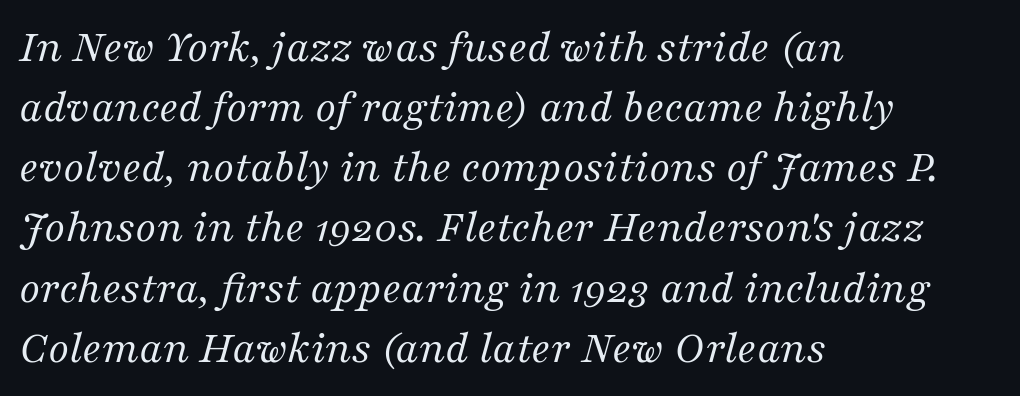
Q: Is the text bold? A: No.
Q: Is the text italic (slanted)? A: Yes, it leans right by about 16 degrees.
Q: Is the typeface a serif or a sans-serif typeface? A: Serif.
Q: Is the text underlined? A: No.
Q: How is the paragraph aligned? A: Left-aligned.
Q: Is the spacing between letters normal or unusually wide? A: Normal.
Q: Is the spacing between lines tight, normal or loose? A: Normal.
Q: Width (condensed, normal, or wide)? A: Normal.
Q: Stroke contrast? A: Medium.
Q: x-height? A: Medium.
Q: Monospaced? A: No.
